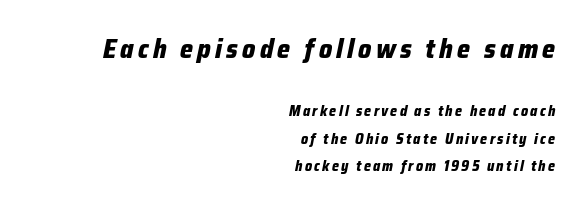
The passage shown stacks its lines with a broad gap. Reading down the block, your eye finds every line finishing at a fixed right position. Typesetter's note: full bold, strokes at maximum text heaviness. Has an underline been added? It has not. Compared with ordinary roman type, these characters are visibly tilted. The initial chunk of copy outweighs the following chunk in type size.
